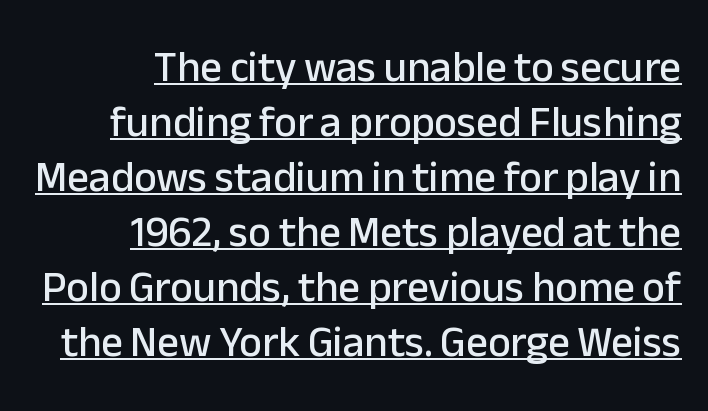
Q: Is the text italic (slanted)? A: No, it is upright.
Q: Is the typeface a serif or a sans-serif typeface? A: Sans-serif.
Q: Is the text underlined? A: Yes.
Q: How is the paragraph aligned? A: Right-aligned.
Q: Is the spacing between letters normal or unusually wide? A: Normal.
Q: Is the spacing between lines tight, normal or loose? A: Normal.
Q: Width (condensed, normal, or wide)? A: Normal.
Q: Stroke contrast? A: Low.
Q: x-height? A: Medium.
Q: Monospaced? A: No.
